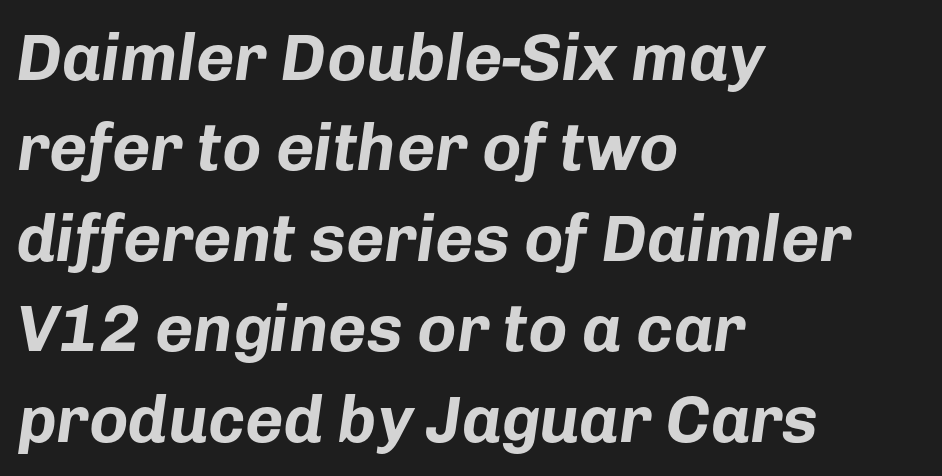
{"italic": "yes", "lean": "right", "slant_degrees": 8, "bold": "yes", "weight": "bold", "width": "normal", "stroke_contrast": "low", "x_height": "medium", "monospaced": "no", "underline": "no", "align": "left", "line_spacing": "normal", "line_spacing_ratio": 1.37, "letter_spacing": "normal", "letter_spacing_em": 0.0, "glyph_px": 66}
